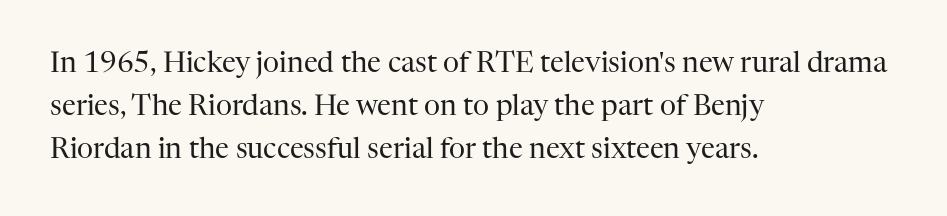
{"serif": "yes", "italic": "no", "bold": "no", "weight": "regular", "width": "normal", "stroke_contrast": "high", "x_height": "medium", "monospaced": "no", "underline": "no", "align": "left", "line_spacing": "normal", "line_spacing_ratio": 1.54, "letter_spacing": "normal", "letter_spacing_em": 0.0, "glyph_px": 28}
